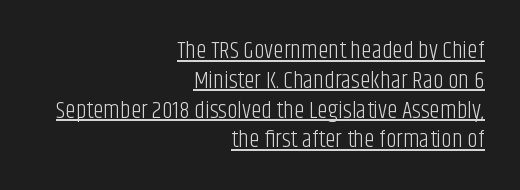
Students, note that the glyphs here touch the page at normal intervals. Caption: lettering with a line underneath. The cut favours lightness, reaching ordinary text weight at its darkest. The typesetter chose a ragged-left arrangement here. Every stem runs plumb, perpendicular to the baseline.
